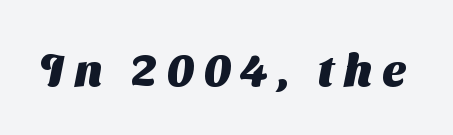
{"serif": "no", "bold": "yes", "weight": "heavy", "width": "normal", "stroke_contrast": "medium", "x_height": "medium", "monospaced": "no", "underline": "no", "letter_spacing": "wide", "letter_spacing_em": 0.23, "glyph_px": 45}
